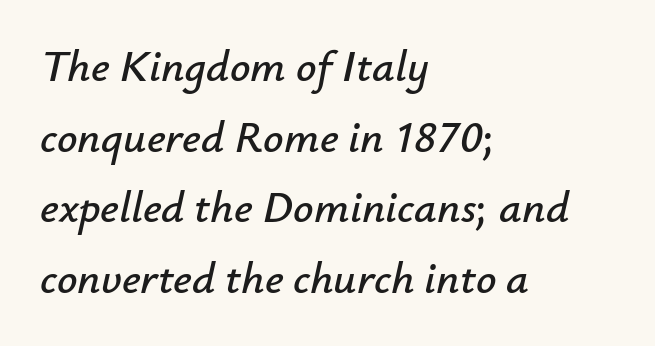
The image shows 45 px text type, italic (leaning right); set left-aligned, normal line spacing (1.57x), normal letter spacing, not underlined; low stroke contrast and a small x-height.
